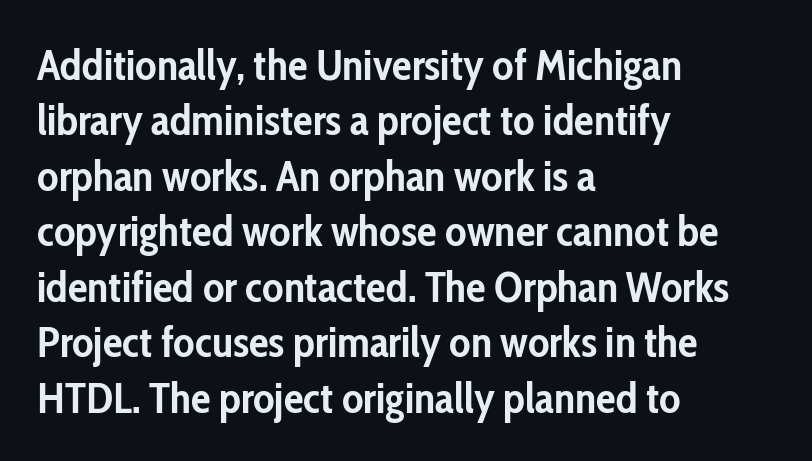
Q: Is the text bold? A: Yes.
Q: Is the text italic (slanted)? A: No, it is upright.
Q: Is the typeface a serif or a sans-serif typeface? A: Sans-serif.
Q: Is the text underlined? A: No.
Q: How is the paragraph aligned? A: Left-aligned.
Q: Is the spacing between letters normal or unusually wide? A: Normal.
Q: Is the spacing between lines tight, normal or loose? A: Normal.
Q: Width (condensed, normal, or wide)? A: Condensed.
Q: Stroke contrast? A: Low.
Q: x-height? A: Medium.
Q: Monospaced? A: No.
